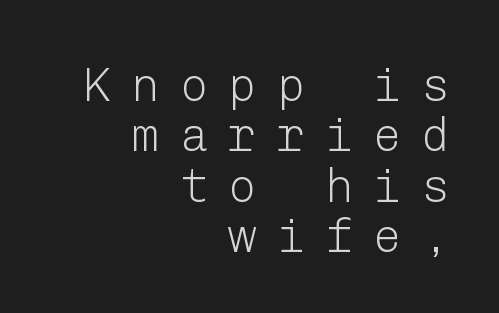
A clean baseline with only descenders dipping below it. All the whitespace from short lines collects on the left. Serifs: no, the terminals of the letterforms are clean. Summary of vertical rhythm: compact, with narrow interline spacing.
